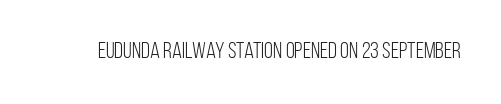
{"italic": "no", "bold": "no", "underline": "no", "letter_spacing": "normal", "letter_spacing_em": 0.0, "glyph_px": 23}
